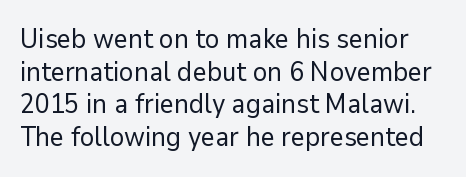
The weight would be labelled regular, book, light, or lighter still. The type sits square on the baseline with zero lean. Check under the words: just untouched page. Between one letter and the next there's only the usual sliver of space.
